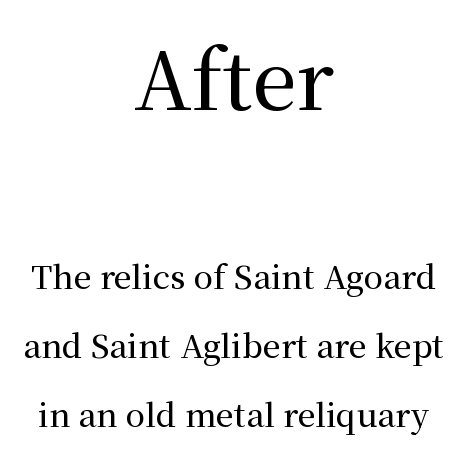
The image shows 79 px serif type, upright; set centered, loose line spacing (2.15x), normal letter spacing, not underlined; the first (top) block is 2.47x larger; medium stroke contrast and a medium x-height.
